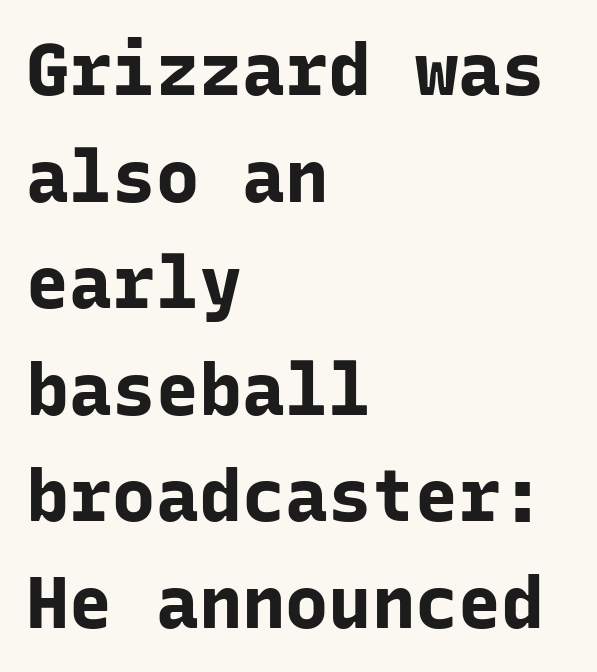
Q: Is the text bold? A: Yes.
Q: Is the text italic (slanted)? A: No, it is upright.
Q: Is the typeface a serif or a sans-serif typeface? A: Sans-serif.
Q: Is the text underlined? A: No.
Q: How is the paragraph aligned? A: Left-aligned.
Q: Is the spacing between letters normal or unusually wide? A: Normal.
Q: Is the spacing between lines tight, normal or loose? A: Normal.
Q: Width (condensed, normal, or wide)? A: Normal.
Q: Stroke contrast? A: Low.
Q: x-height? A: Medium.
Q: Monospaced? A: Yes.
